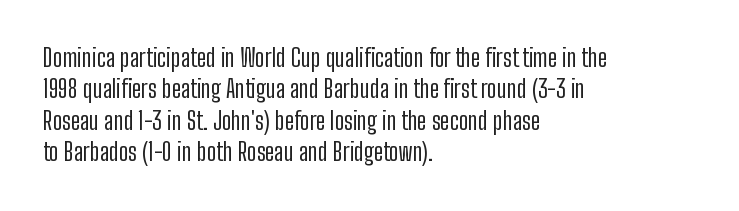
Q: Is the text bold? A: No.
Q: Is the text italic (slanted)? A: No, it is upright.
Q: Is the text underlined? A: No.
Q: How is the paragraph aligned? A: Left-aligned.
Q: Is the spacing between letters normal or unusually wide? A: Normal.
Q: Is the spacing between lines tight, normal or loose? A: Normal.
